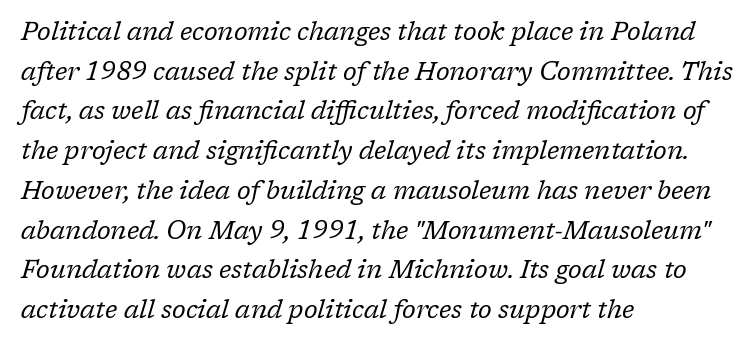
Q: Is the text bold? A: No.
Q: Is the text italic (slanted)? A: Yes, it leans right by about 17 degrees.
Q: Is the text underlined? A: No.
Q: How is the paragraph aligned? A: Left-aligned.
Q: Is the spacing between letters normal or unusually wide? A: Normal.
Q: Is the spacing between lines tight, normal or loose? A: Normal.
